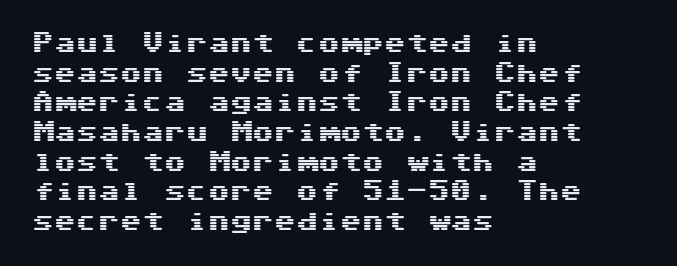
Q: Is the text italic (slanted)? A: No, it is upright.
Q: Is the text underlined? A: No.
Q: How is the paragraph aligned? A: Left-aligned.
Q: Is the spacing between letters normal or unusually wide? A: Normal.
Q: Is the spacing between lines tight, normal or loose? A: Normal.
